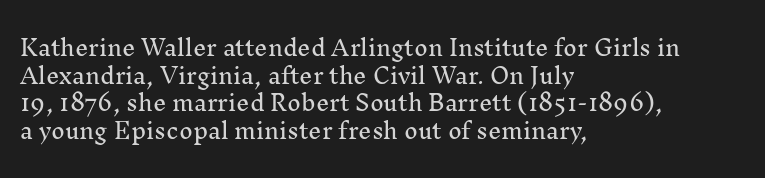
{"italic": "no", "underline": "no", "align": "left", "line_spacing": "normal", "line_spacing_ratio": 1.31, "letter_spacing": "normal", "letter_spacing_em": 0.0, "glyph_px": 21}
